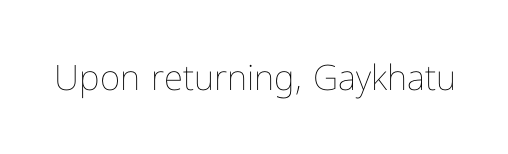
The gap between lines stays unmarked. The letters advance in unequal steps, a hallmark of proportional type. The gaps between neighbouring characters are ordinary and unremarkable. If you drew a line through each stem, it would be perfectly vertical. The font is comparable to plain body text, perhaps lighter.
